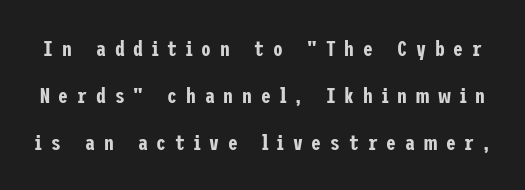
The specimen omits any rule beneath the text block's lines. The designer dialed line spacing up above the default. Quick note: not italic, upright. Loose tracking; the words dissolve into strings of separated letters.
